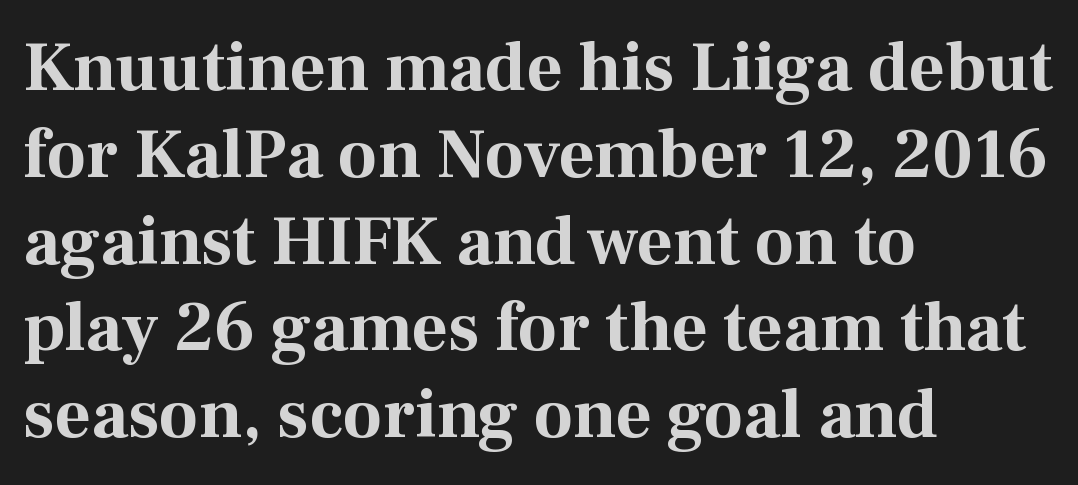
{"serif": "yes", "italic": "no", "bold": "yes", "weight": "bold", "width": "normal", "stroke_contrast": "medium", "x_height": "medium", "monospaced": "no", "underline": "no", "align": "left", "line_spacing_ratio": 1.24, "letter_spacing": "normal", "letter_spacing_em": 0.0, "glyph_px": 70}
